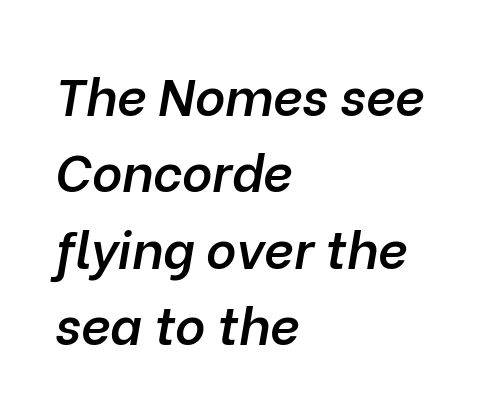
{"italic": "yes", "lean": "right", "slant_degrees": 10, "bold": "semi", "weight": "semibold", "width": "normal", "stroke_contrast": "low", "x_height": "medium", "monospaced": "no", "underline": "no", "align": "left", "line_spacing": "normal", "line_spacing_ratio": 1.47, "letter_spacing": "normal", "letter_spacing_em": 0.0, "glyph_px": 52}
